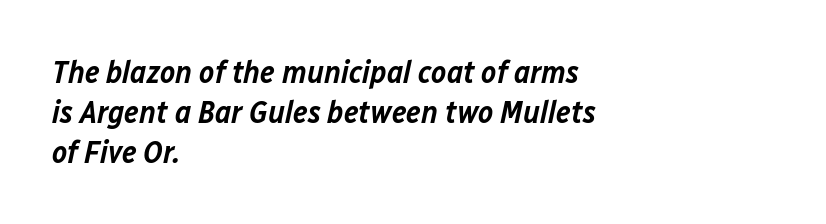
{"italic": "yes", "lean": "right", "slant_degrees": 12, "bold": "semi", "weight": "semibold", "width": "normal", "stroke_contrast": "low", "x_height": "medium", "monospaced": "no", "underline": "no", "align": "left", "line_spacing": "normal", "line_spacing_ratio": 1.25, "letter_spacing": "normal", "letter_spacing_em": 0.0, "glyph_px": 32}
